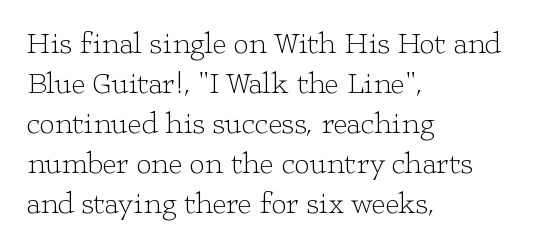
{"serif": "yes", "italic": "no", "bold": "no", "weight": "light", "width": "wide", "stroke_contrast": "low", "x_height": "medium", "monospaced": "no", "underline": "no", "align": "left", "line_spacing": "normal", "line_spacing_ratio": 1.33, "letter_spacing": "normal", "letter_spacing_em": 0.0, "glyph_px": 30}
